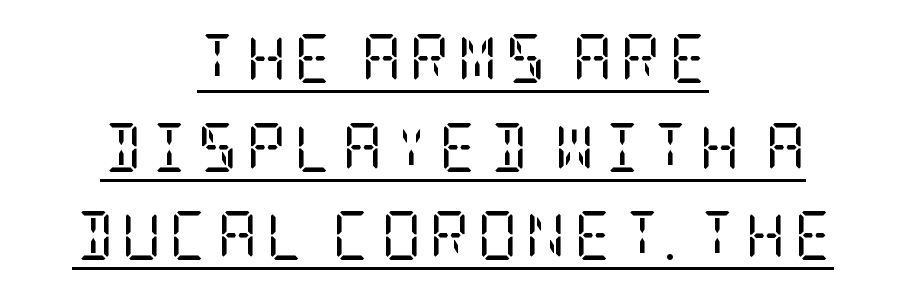
The image shows 49 px regular-weight, condensed serif type, upright; set centered, line spacing 1.81x, underlined; low stroke contrast and a large x-height.
